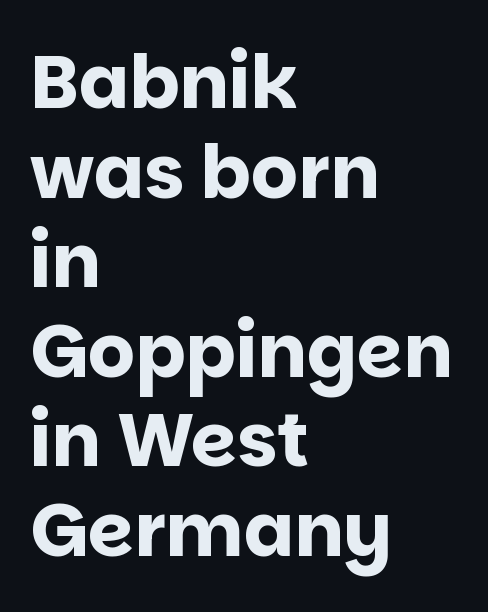
Q: Is the text bold? A: Yes.
Q: Is the text italic (slanted)? A: No, it is upright.
Q: Is the typeface a serif or a sans-serif typeface? A: Sans-serif.
Q: Is the text underlined? A: No.
Q: How is the paragraph aligned? A: Left-aligned.
Q: Is the spacing between letters normal or unusually wide? A: Normal.
Q: Width (condensed, normal, or wide)? A: Normal.
Q: Stroke contrast? A: Low.
Q: x-height? A: Large.
Q: Monospaced? A: No.
